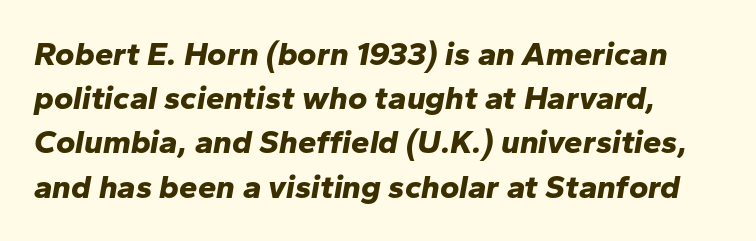
{"italic": "yes", "lean": "right", "slant_degrees": 10, "bold": "yes", "weight": "bold", "width": "normal", "stroke_contrast": "low", "x_height": "medium", "monospaced": "no", "underline": "no", "line_spacing": "normal", "line_spacing_ratio": 1.34, "letter_spacing": "normal", "letter_spacing_em": 0.0, "glyph_px": 33}
